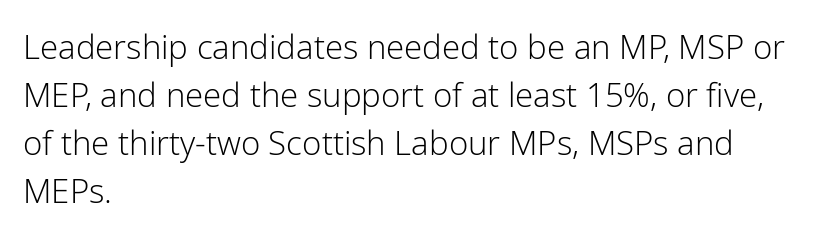
Q: Is the text bold? A: No.
Q: Is the text italic (slanted)? A: No, it is upright.
Q: Is the typeface a serif or a sans-serif typeface? A: Sans-serif.
Q: Is the text underlined? A: No.
Q: How is the paragraph aligned? A: Left-aligned.
Q: Is the spacing between letters normal or unusually wide? A: Normal.
Q: Is the spacing between lines tight, normal or loose? A: Normal.
Q: Width (condensed, normal, or wide)? A: Normal.
Q: Stroke contrast? A: Low.
Q: x-height? A: Medium.
Q: Monospaced? A: No.
